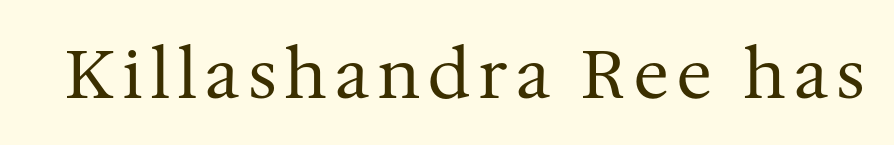
Q: Is the text bold? A: No.
Q: Is the text italic (slanted)? A: No, it is upright.
Q: Is the typeface a serif or a sans-serif typeface? A: Serif.
Q: Is the text underlined? A: No.
Q: Width (condensed, normal, or wide)? A: Normal.
Q: Stroke contrast? A: Medium.
Q: x-height? A: Medium.
Q: Monospaced? A: No.
